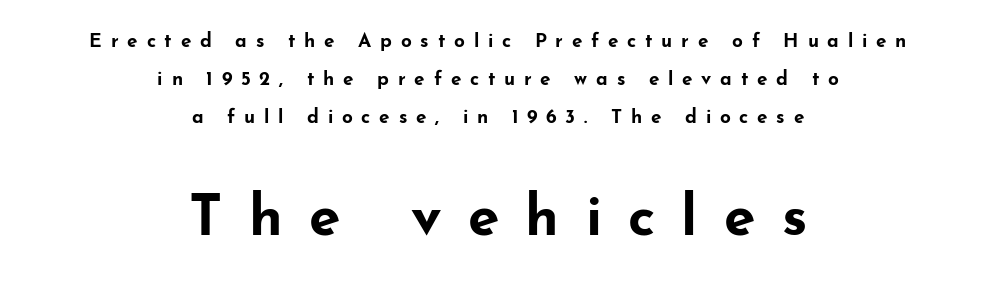
{"serif": "no", "italic": "no", "bold": "yes", "weight": "bold", "width": "wide", "stroke_contrast": "low", "x_height": "small", "monospaced": "no", "underline": "no", "align": "center", "line_spacing": "loose", "line_spacing_ratio": 2.01, "letter_spacing": "wide", "letter_spacing_em": 0.46, "larger_block": "second", "size_ratio": 3.0, "glyph_px": 57}
